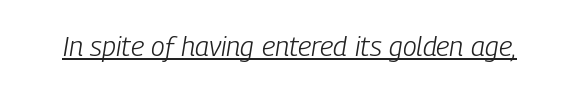
The image shows 28 px light, condensed type, italic (leaning right); set normal letter spacing, underlined; low stroke contrast and a medium x-height.
